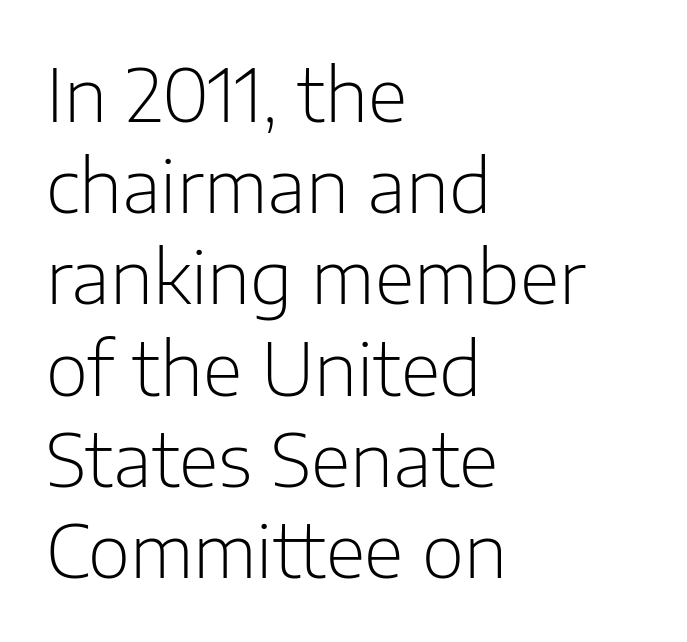
Nope, not italic — everything's standing straight. This is sans-serif lettering, the kind often seen on screens and signage. The words here are not underlined. This sample has the flowing, uneven cadence of proportional lettering.
